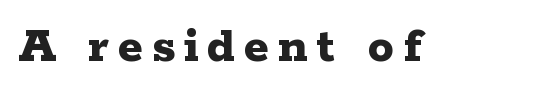
{"serif": "yes", "italic": "no", "bold": "yes", "weight": "bold", "width": "wide", "stroke_contrast": "low", "x_height": "medium", "monospaced": "no", "underline": "no", "glyph_px": 52}
